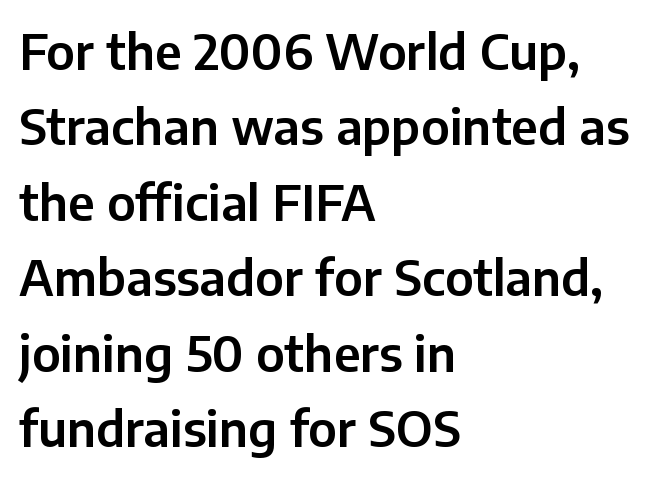
Q: Is the text italic (slanted)? A: No, it is upright.
Q: Is the typeface a serif or a sans-serif typeface? A: Sans-serif.
Q: Is the text underlined? A: No.
Q: How is the paragraph aligned? A: Left-aligned.
Q: Is the spacing between letters normal or unusually wide? A: Normal.
Q: Is the spacing between lines tight, normal or loose? A: Normal.
Q: Width (condensed, normal, or wide)? A: Normal.
Q: Stroke contrast? A: Low.
Q: x-height? A: Medium.
Q: Monospaced? A: No.
